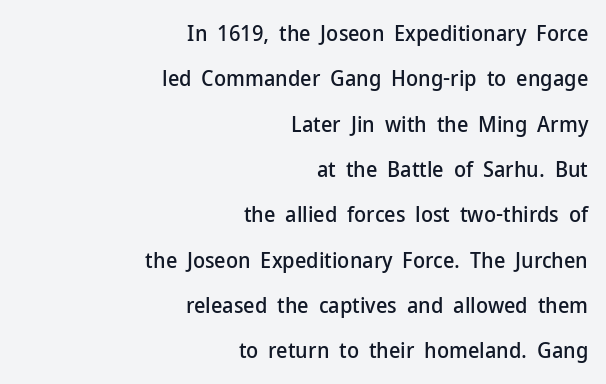
The designer dialed line spacing up above the default. Decoration check: the copy has no underline. Each line ends at the same right margin while the left side varies. Every stem runs plumb, perpendicular to the baseline.
